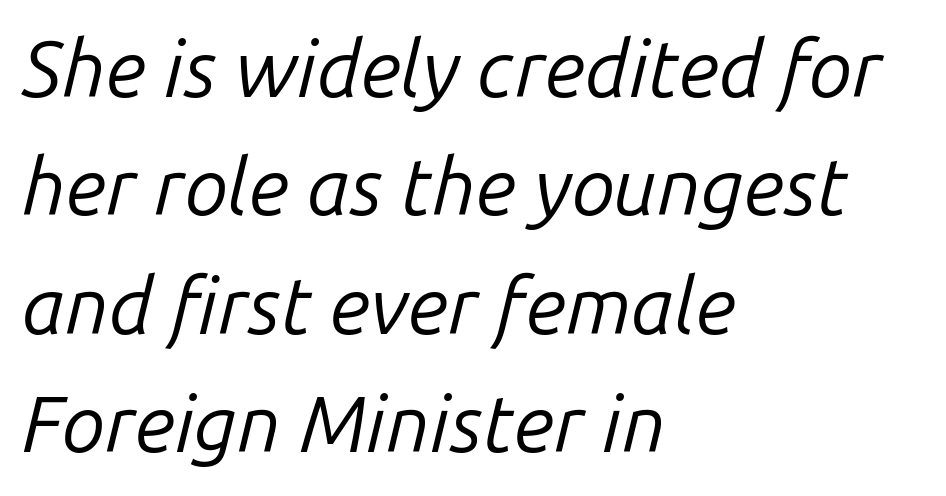
The ragged edge is on the right, which tells us the setting is flush left. It's the slanting kind of type. Heaviness? Minimal to ordinary, like unemphasized prose. The line-height multiplier appears to be the usual default.
